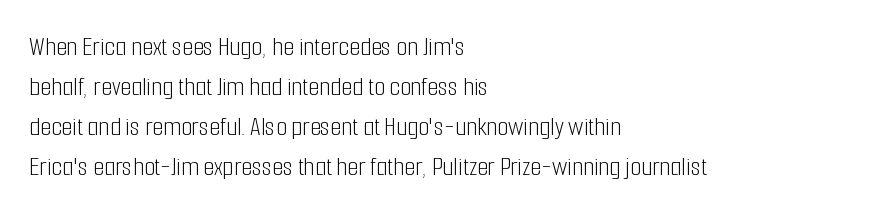
{"serif": "no", "italic": "no", "bold": "no", "weight": "light", "width": "condensed", "stroke_contrast": "low", "x_height": "medium", "monospaced": "no", "underline": "no", "align": "left", "line_spacing": "normal", "line_spacing_ratio": 1.43, "letter_spacing": "normal", "letter_spacing_em": 0.0, "glyph_px": 28}
